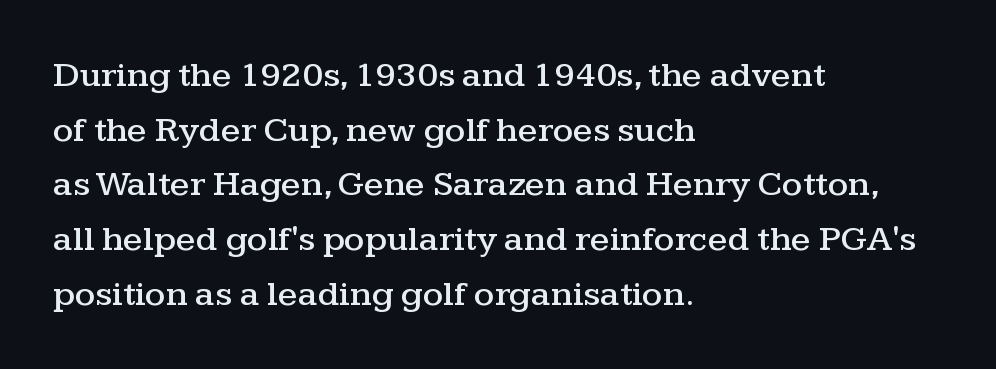
Q: Is the text italic (slanted)? A: No, it is upright.
Q: Is the typeface a serif or a sans-serif typeface? A: Serif.
Q: Is the text underlined? A: No.
Q: How is the paragraph aligned? A: Left-aligned.
Q: Is the spacing between letters normal or unusually wide? A: Normal.
Q: Is the spacing between lines tight, normal or loose? A: Normal.
Q: Width (condensed, normal, or wide)? A: Wide.
Q: Stroke contrast? A: Medium.
Q: x-height? A: Medium.
Q: Monospaced? A: No.
